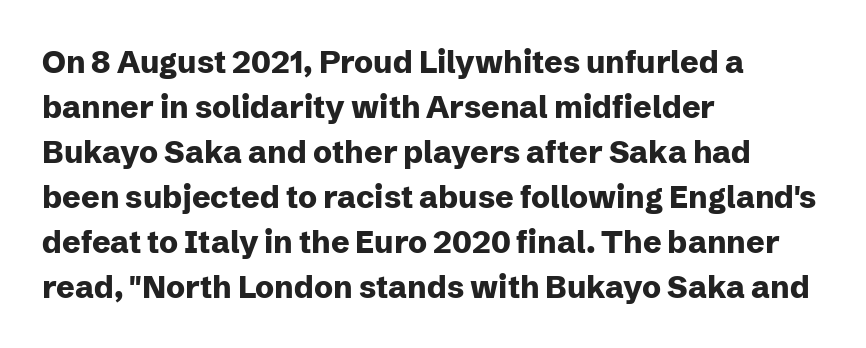
The image shows 31 px heavy sans-serif type, upright; set left-aligned, normal line spacing (1.45x), normal letter spacing, not underlined; low stroke contrast and a medium x-height.
